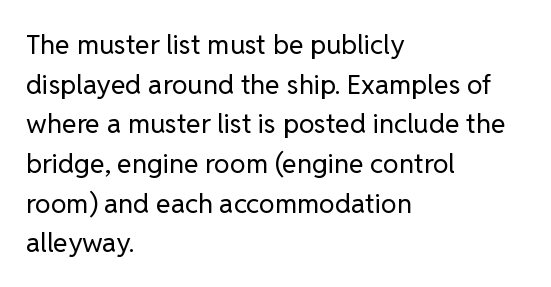
Notice how descenders clear the ascenders below comfortably — that's standard leading. Inter-character spacing is left at the font's built-in metrics. Bare-footed words on every line. The strokes are not fattened; the text isn't bold. A student would call this left alignment; a typographer would say flush left, rag right.
